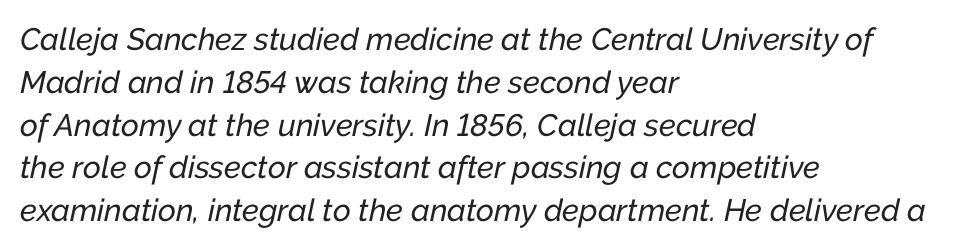
{"italic": "yes", "lean": "right", "slant_degrees": 12, "width": "normal", "stroke_contrast": "low", "x_height": "medium", "monospaced": "no", "underline": "no", "align": "left", "line_spacing": "normal", "line_spacing_ratio": 1.38, "letter_spacing": "normal", "letter_spacing_em": 0.0, "glyph_px": 31}
